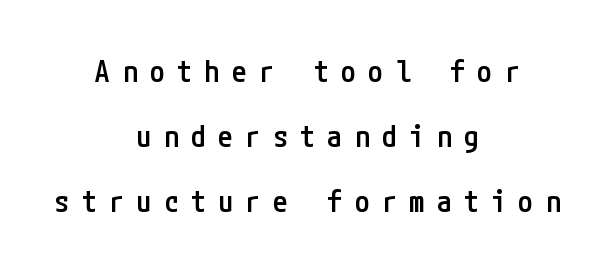
Q: Is the text bold? A: Semi-bold.
Q: Is the text italic (slanted)? A: No, it is upright.
Q: Is the typeface a serif or a sans-serif typeface? A: Sans-serif.
Q: Is the text underlined? A: No.
Q: How is the paragraph aligned? A: Centered.
Q: Is the spacing between letters normal or unusually wide? A: Unusually wide.
Q: Is the spacing between lines tight, normal or loose? A: Loose.
Q: Width (condensed, normal, or wide)? A: Condensed.
Q: Stroke contrast? A: Low.
Q: x-height? A: Medium.
